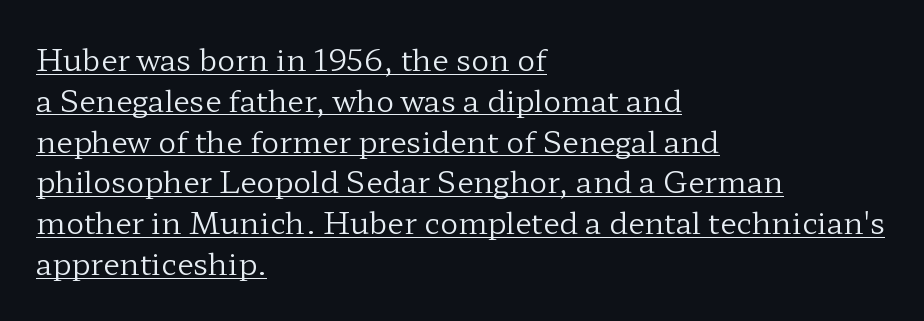
The rendering uses natural spacing where letterforms have individual widths. The rendering keeps characters at their native spacing. Each new line begins a customary step beneath the previous one. The letterforms sit at book weight or below. Layout note: lines flush left.
